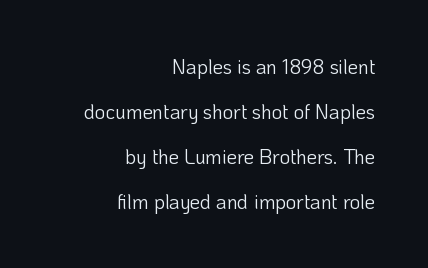
The weight tops out at a normal text grade. Each new line begins a long way beneath the previous one. The horizontal fit of the characters is conventional and even. Vertical strokes here are truly vertical. The passage is arranged like a letterhead date or caption credit — flush right.
